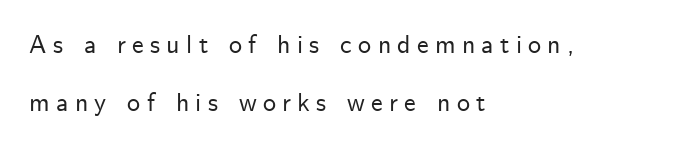
{"italic": "no", "underline": "no", "align": "left", "line_spacing": "loose", "line_spacing_ratio": 2.23, "letter_spacing": "wide", "letter_spacing_em": 0.24, "glyph_px": 26}
